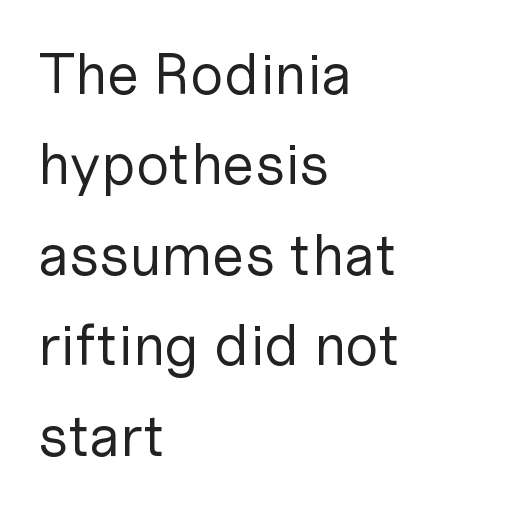
The image shows 58 px regular-weight sans-serif type, upright; set left-aligned, normal line spacing (1.56x), normal letter spacing, not underlined; low stroke contrast and a medium x-height.
